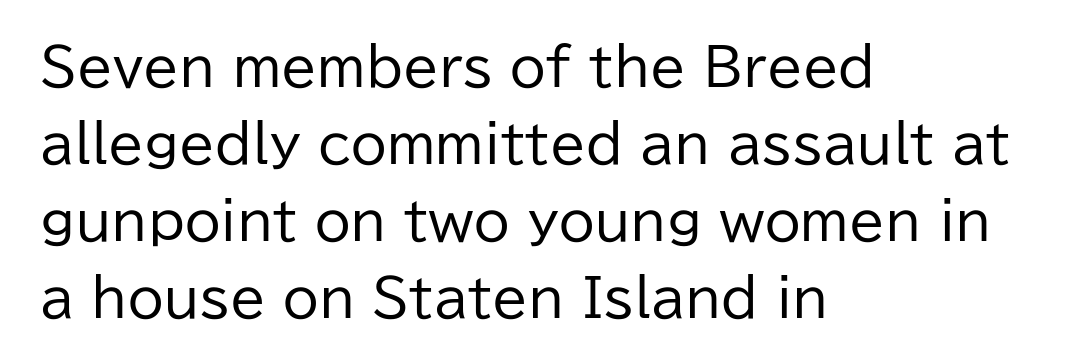
Every stem runs plumb, perpendicular to the baseline. Each stroke keeps to a modest, everyday thickness or less. The letterforms sit shoulder to shoulder at normal distance. The area under the type is left untouched. The passage shown is typed in a proportional face where columns would drift.
